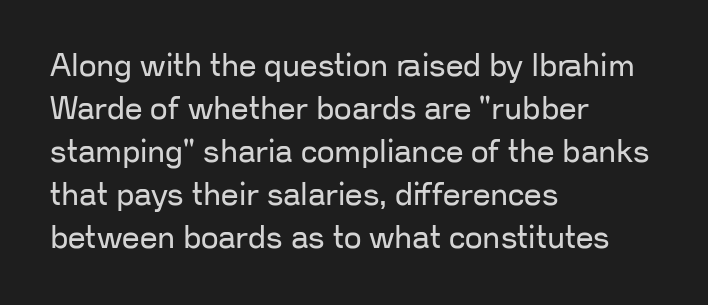
A roman cut, with each character standing at attention. The setting favours the left margin, as ordinary paragraphs usually do. Baseline-to-baseline distance is the conventional proportion of letter height. The type is set solid horizontally, with unmodified tracking. Bare-footed words on every line.
